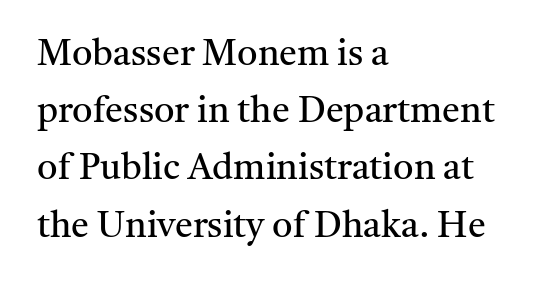
{"serif": "yes", "italic": "no", "bold": "no", "weight": "regular", "width": "normal", "stroke_contrast": "medium", "x_height": "medium", "monospaced": "no", "underline": "no", "align": "left", "line_spacing": "normal", "line_spacing_ratio": 1.59, "letter_spacing": "normal", "letter_spacing_em": 0.0, "glyph_px": 36}
